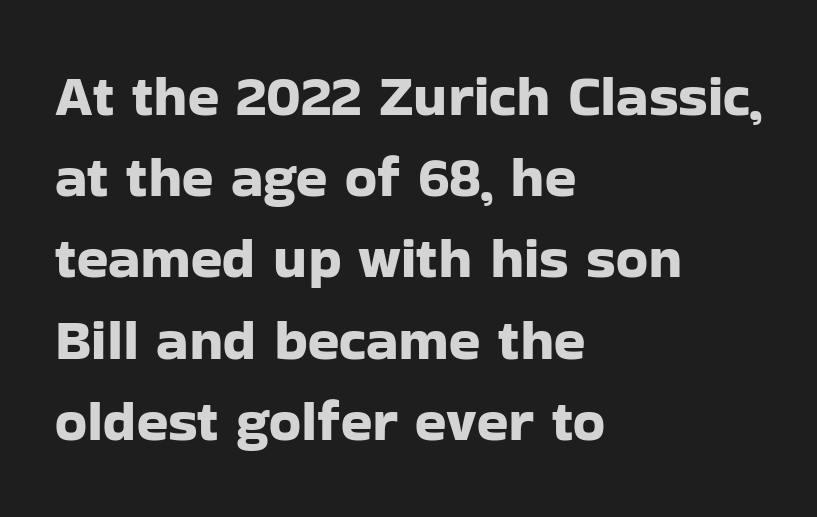
{"serif": "no", "italic": "no", "width": "normal", "stroke_contrast": "low", "x_height": "medium", "monospaced": "no", "underline": "no", "align": "left", "line_spacing": "normal", "line_spacing_ratio": 1.4, "letter_spacing": "normal", "letter_spacing_em": 0.0, "glyph_px": 58}
